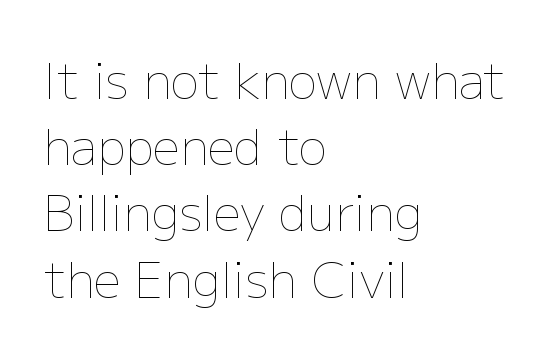
{"italic": "no", "bold": "no", "weight": "thin", "width": "normal", "stroke_contrast": "low", "x_height": "medium", "monospaced": "no", "underline": "no", "align": "left", "line_spacing": "normal", "line_spacing_ratio": 1.38, "letter_spacing": "normal", "letter_spacing_em": 0.0, "glyph_px": 48}
